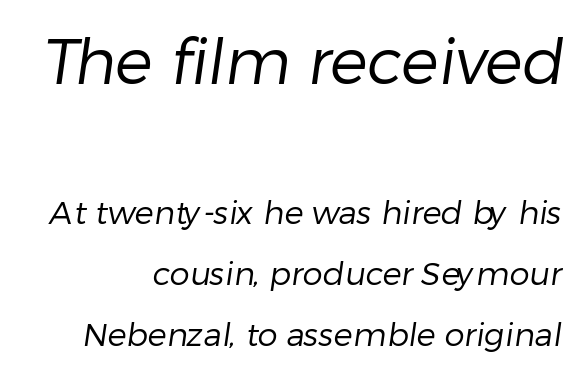
The image shows 63 px regular-weight sans-serif type; set right-aligned, loose line spacing (1.9x), normal letter spacing, not underlined; the first (top) block is 1.97x larger; low stroke contrast and a medium x-height.
